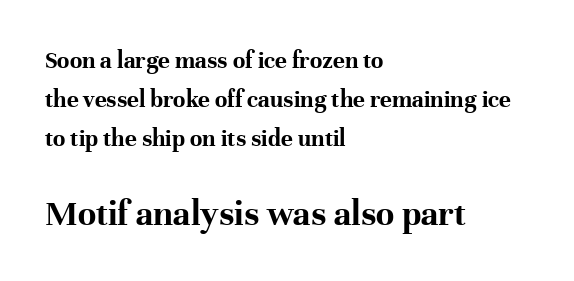
Q: Is the text bold? A: Yes.
Q: Is the text italic (slanted)? A: No, it is upright.
Q: Is the typeface a serif or a sans-serif typeface? A: Serif.
Q: Is the text underlined? A: No.
Q: How is the paragraph aligned? A: Left-aligned.
Q: Is the spacing between letters normal or unusually wide? A: Normal.
Q: Is the spacing between lines tight, normal or loose? A: Normal.
Q: Which block of text is set in a larger size, the first (top) or the second (bottom)? A: The second (bottom) one.
Q: Width (condensed, normal, or wide)? A: Normal.
Q: Stroke contrast? A: High.
Q: x-height? A: Medium.
Q: Monospaced? A: No.
